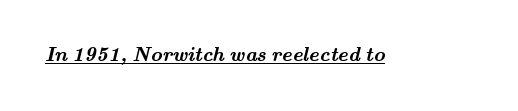
The image shows 20 px bold type; set normal letter spacing, underlined.
